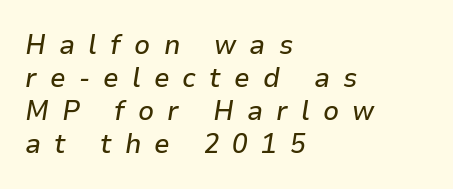
{"italic": "yes", "lean": "right", "slant_degrees": 9, "width": "normal", "stroke_contrast": "low", "x_height": "medium", "monospaced": "no", "underline": "no", "align": "left", "line_spacing_ratio": 1.18, "letter_spacing": "wide", "letter_spacing_em": 0.47, "glyph_px": 28}
